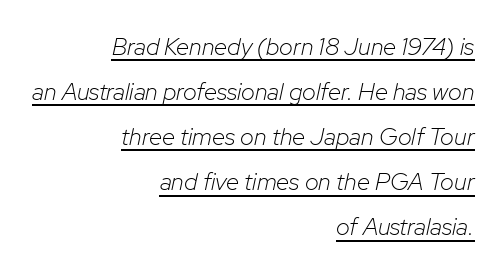
{"italic": "yes", "lean": "right", "slant_degrees": 12, "bold": "no", "underline": "yes", "align": "right", "line_spacing_ratio": 1.88, "letter_spacing": "normal", "letter_spacing_em": 0.0, "glyph_px": 24}
